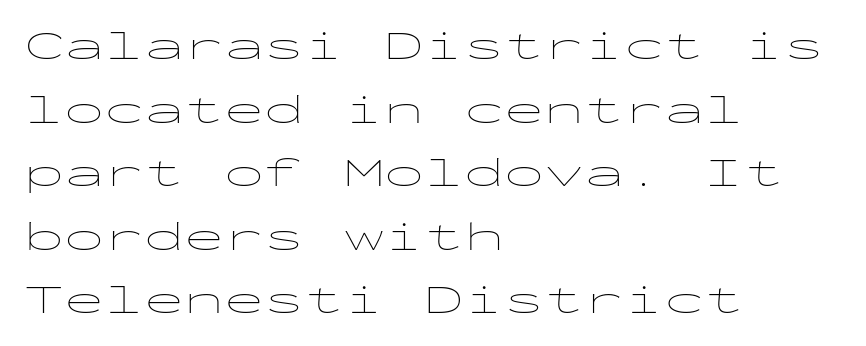
Q: Is the text bold? A: No.
Q: Is the text italic (slanted)? A: No, it is upright.
Q: Is the typeface a serif or a sans-serif typeface? A: Sans-serif.
Q: Is the text underlined? A: No.
Q: How is the paragraph aligned? A: Left-aligned.
Q: Is the spacing between letters normal or unusually wide? A: Normal.
Q: Is the spacing between lines tight, normal or loose? A: Normal.
Q: Width (condensed, normal, or wide)? A: Wide.
Q: Stroke contrast? A: Low.
Q: x-height? A: Medium.
Q: Monospaced? A: Yes.
